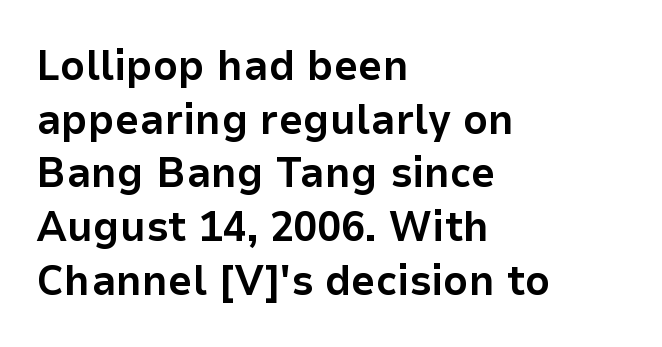
Q: Is the text bold? A: Yes.
Q: Is the text italic (slanted)? A: No, it is upright.
Q: Is the typeface a serif or a sans-serif typeface? A: Sans-serif.
Q: Is the text underlined? A: No.
Q: How is the paragraph aligned? A: Left-aligned.
Q: Is the spacing between letters normal or unusually wide? A: Normal.
Q: Is the spacing between lines tight, normal or loose? A: Normal.
Q: Width (condensed, normal, or wide)? A: Normal.
Q: Stroke contrast? A: Low.
Q: x-height? A: Medium.
Q: Monospaced? A: No.
